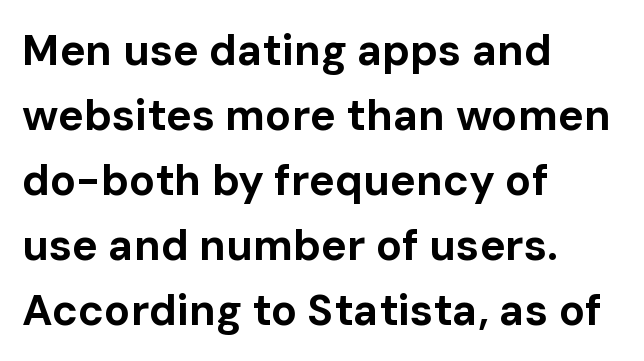
Q: Is the text bold? A: Yes.
Q: Is the text italic (slanted)? A: No, it is upright.
Q: Is the typeface a serif or a sans-serif typeface? A: Sans-serif.
Q: Is the text underlined? A: No.
Q: How is the paragraph aligned? A: Left-aligned.
Q: Is the spacing between letters normal or unusually wide? A: Normal.
Q: Is the spacing between lines tight, normal or loose? A: Normal.
Q: Width (condensed, normal, or wide)? A: Normal.
Q: Stroke contrast? A: Low.
Q: x-height? A: Medium.
Q: Monospaced? A: No.
